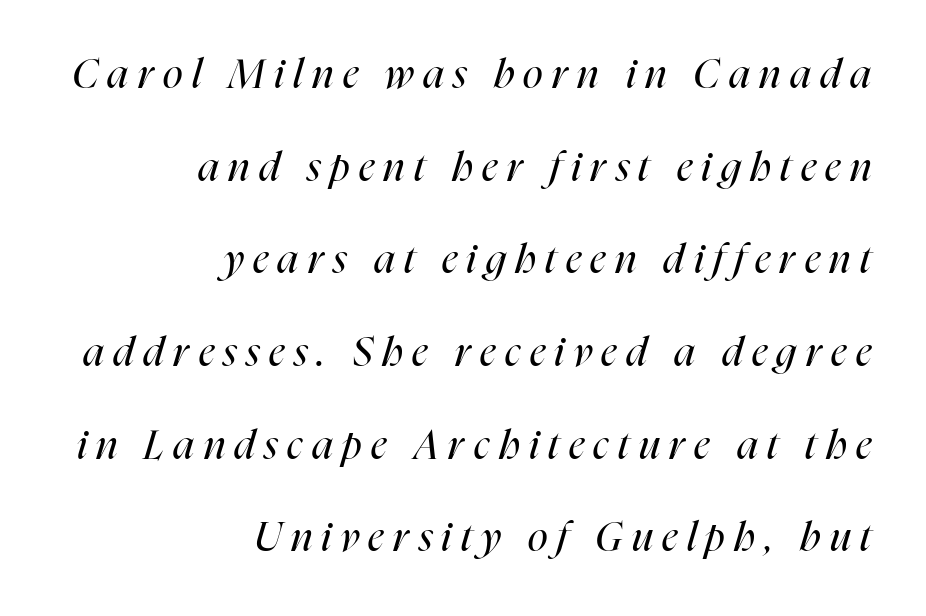
Q: Is the text bold? A: No.
Q: Is the text italic (slanted)? A: Yes, it leans right by about 16 degrees.
Q: Is the text underlined? A: No.
Q: How is the paragraph aligned? A: Right-aligned.
Q: Is the spacing between letters normal or unusually wide? A: Unusually wide.
Q: Is the spacing between lines tight, normal or loose? A: Loose.
Q: Width (condensed, normal, or wide)? A: Condensed.
Q: Stroke contrast? A: High.
Q: x-height? A: Medium.
Q: Monospaced? A: No.
